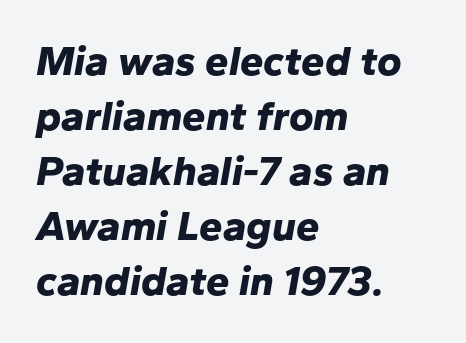
Chunky letters — that's bold for sure. The passage shown is typed in a proportional face where columns would drift. The specimen reads as italic at a glance. Underline: absent. Where is the straight margin? On the left.
